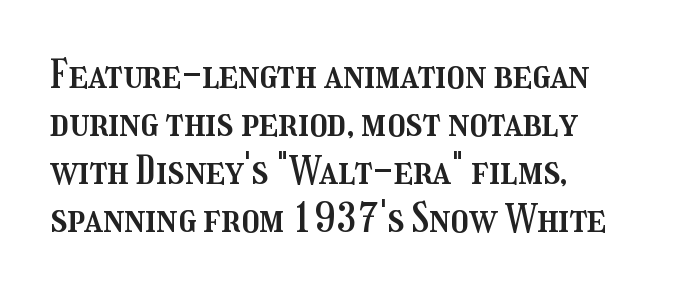
{"italic": "no", "width": "condensed", "stroke_contrast": "medium", "x_height": "medium", "monospaced": "no", "underline": "no", "align": "left", "line_spacing_ratio": 1.2, "letter_spacing": "normal", "letter_spacing_em": 0.0, "glyph_px": 40}
